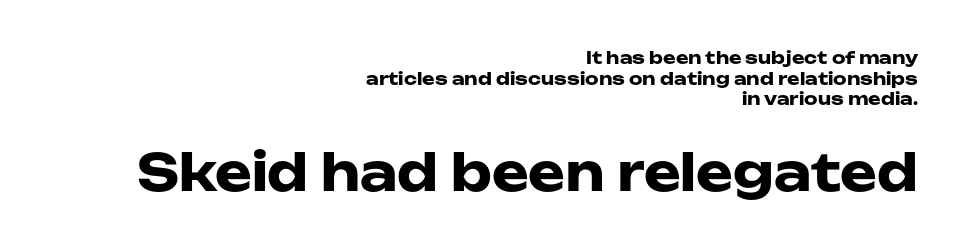
{"serif": "no", "italic": "no", "bold": "yes", "weight": "heavy", "width": "wide", "stroke_contrast": "low", "x_height": "medium", "monospaced": "no", "underline": "no", "align": "right", "line_spacing_ratio": 1.22, "letter_spacing": "normal", "letter_spacing_em": 0.0, "larger_block": "second", "size_ratio": 2.94, "glyph_px": 50}
